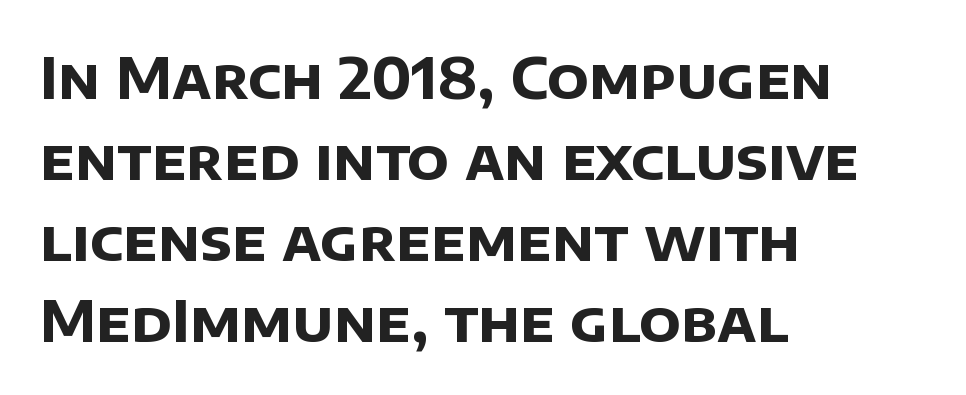
Visually the block forms a straight wall on the left and a jagged coastline on the right. Vertically, the passage feels balanced, rows spaced as you'd expect. How heavy is the stroke? Heavy — this is a bold. Do the characters align in a grid? No, the font is proportional.
